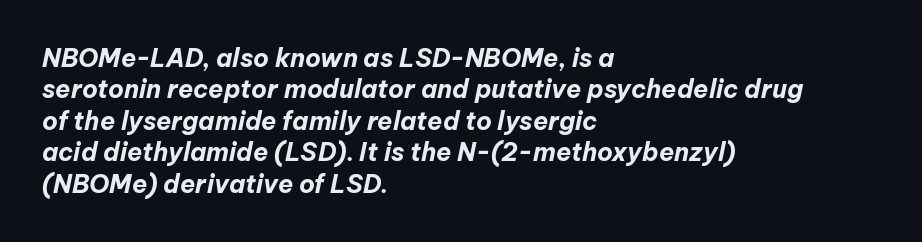
The image shows 25 px bold type, italic (leaning right); set left-aligned, normal line spacing (1.26x), normal letter spacing, not underlined.
